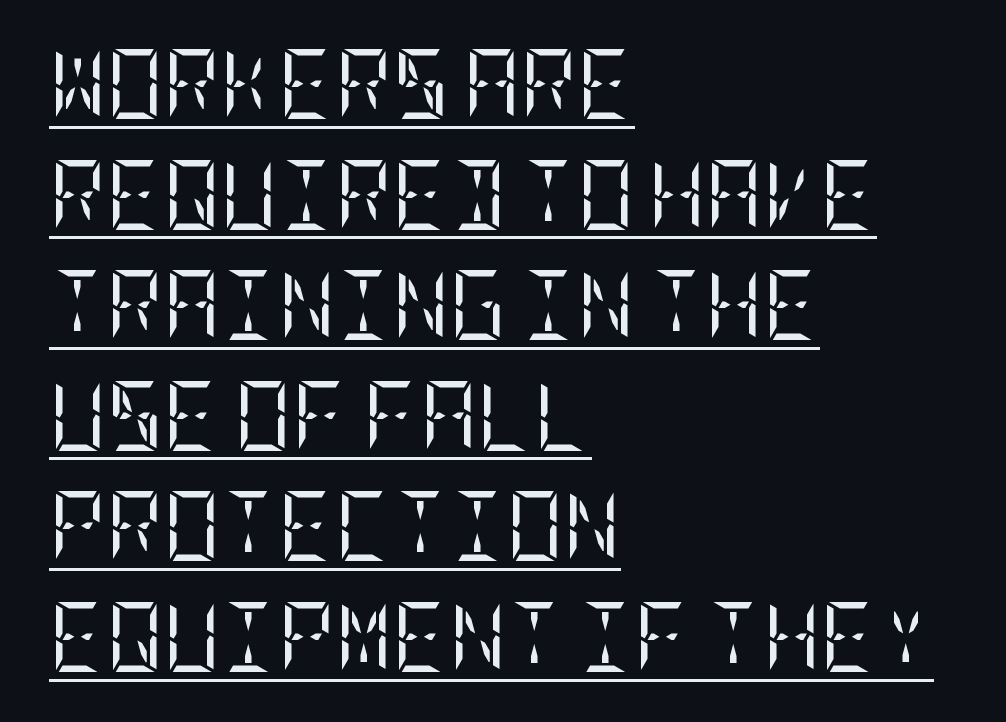
A typesetter would call this zero additional tracking. Descenders here cross a horizontal rule under the line. Nope, not italic — everything's standing straight. These lines stack with their left ends in a neat column. A serif font was chosen for this passage. Heft: none added — not bold.
